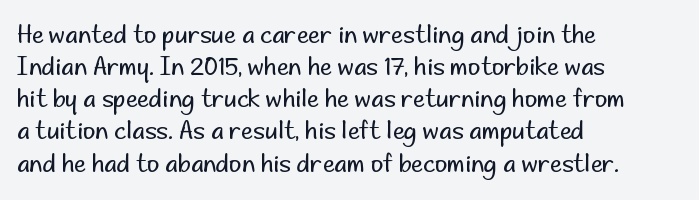
The strip under each line holds only bare page. You could call the tracking neutral — neither tight nor loose. Where is the straight margin? On the left. Upright lettering throughout. The weight tops out at a normal text grade.
